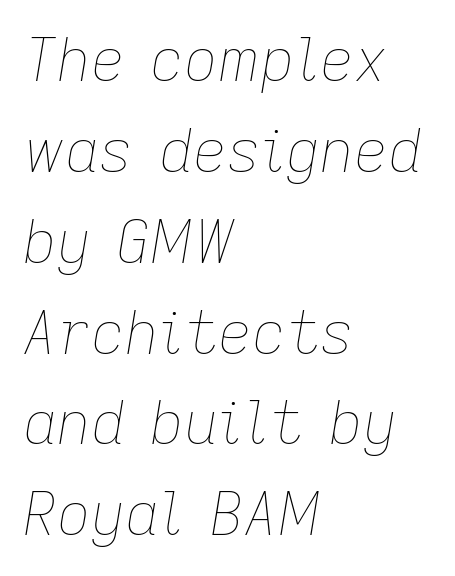
{"italic": "yes", "lean": "right", "slant_degrees": 9, "bold": "no", "weight": "thin", "width": "normal", "stroke_contrast": "low", "x_height": "medium", "monospaced": "no", "underline": "no", "align": "left", "line_spacing": "normal", "line_spacing_ratio": 1.54, "letter_spacing": "normal", "letter_spacing_em": 0.0, "glyph_px": 59}
